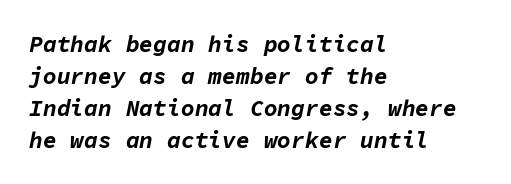
Q: Is the text bold? A: Yes.
Q: Is the text italic (slanted)? A: Yes, it leans right by about 11 degrees.
Q: Is the text underlined? A: No.
Q: How is the paragraph aligned? A: Left-aligned.
Q: Is the spacing between letters normal or unusually wide? A: Normal.
Q: Is the spacing between lines tight, normal or loose? A: Normal.
